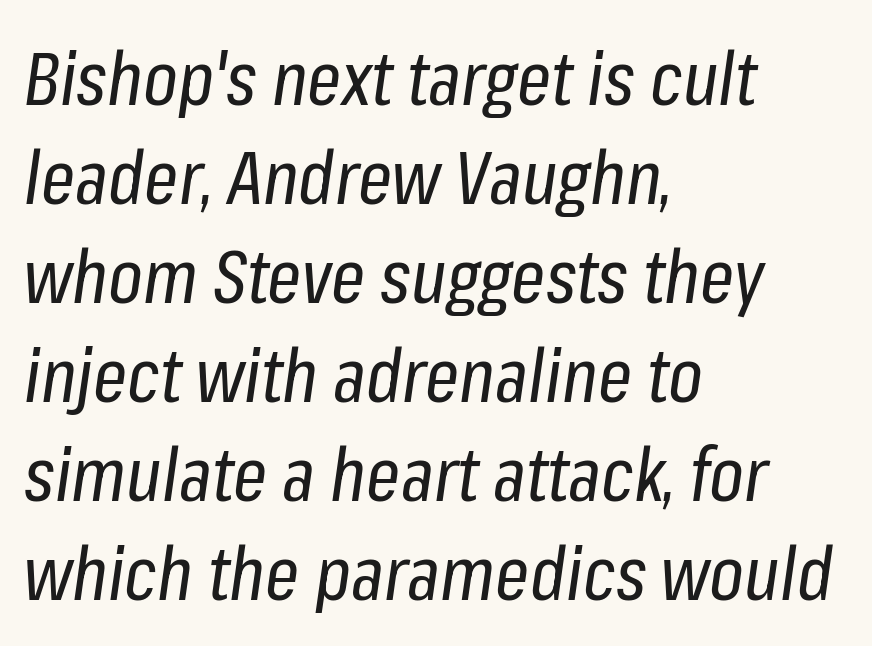
{"italic": "yes", "lean": "right", "slant_degrees": 8, "bold": "no", "weight": "regular", "width": "condensed", "stroke_contrast": "low", "x_height": "medium", "monospaced": "no", "underline": "no", "align": "left", "line_spacing": "normal", "line_spacing_ratio": 1.32, "letter_spacing": "normal", "letter_spacing_em": 0.0, "glyph_px": 75}
